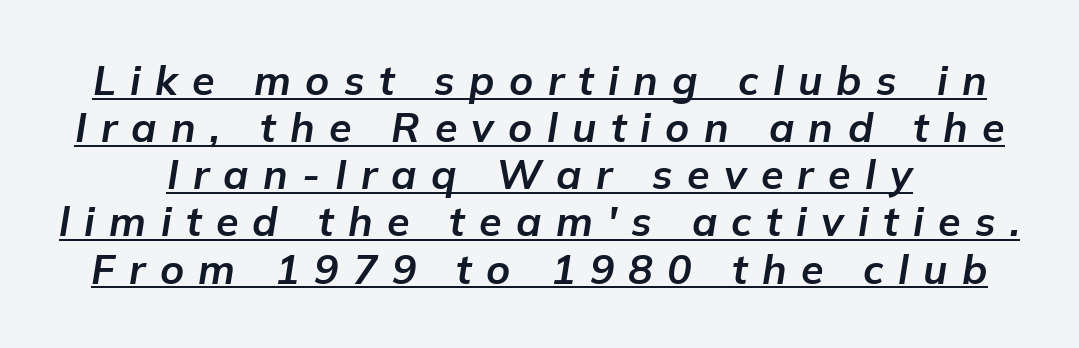
{"italic": "yes", "lean": "right", "slant_degrees": 9, "bold": "yes", "weight": "bold", "width": "normal", "stroke_contrast": "low", "x_height": "medium", "monospaced": "no", "underline": "yes", "line_spacing": "tight", "line_spacing_ratio": 1.15, "letter_spacing": "wide", "letter_spacing_em": 0.35, "glyph_px": 41}
